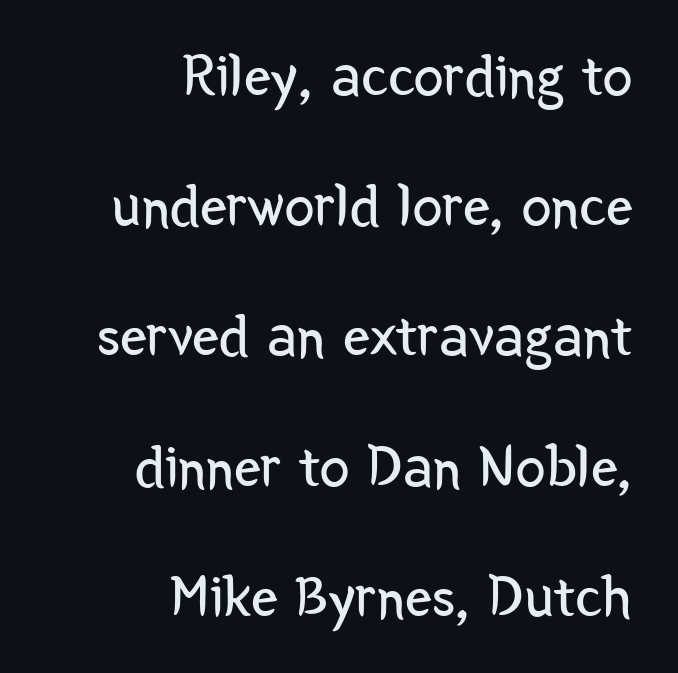
Q: Is the text bold? A: No.
Q: Is the text italic (slanted)? A: No, it is upright.
Q: Is the typeface a serif or a sans-serif typeface? A: Sans-serif.
Q: Is the text underlined? A: No.
Q: How is the paragraph aligned? A: Right-aligned.
Q: Is the spacing between letters normal or unusually wide? A: Normal.
Q: Is the spacing between lines tight, normal or loose? A: Loose.
Q: Width (condensed, normal, or wide)? A: Condensed.
Q: Stroke contrast? A: Low.
Q: x-height? A: Medium.
Q: Monospaced? A: No.
